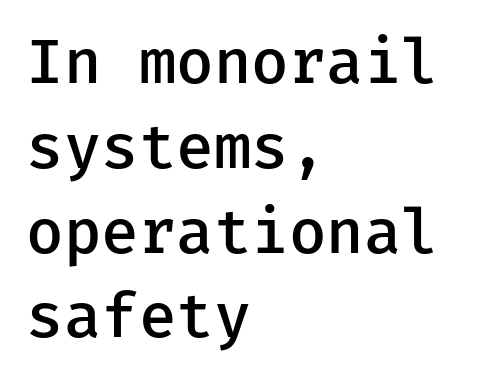
The image shows 61 px semibold sans-serif type, upright, monospaced; set left-aligned, normal line spacing (1.39x), normal letter spacing, not underlined; low stroke contrast and a medium x-height.
